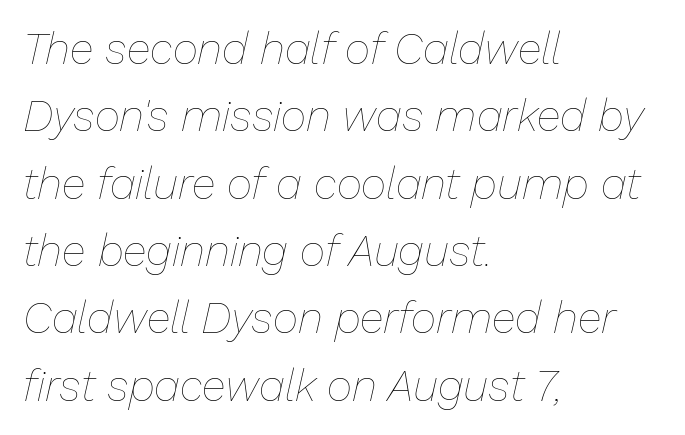
Q: Is the text bold? A: No.
Q: Is the text italic (slanted)? A: Yes, it leans right by about 13 degrees.
Q: Is the text underlined? A: No.
Q: How is the paragraph aligned? A: Left-aligned.
Q: Is the spacing between letters normal or unusually wide? A: Normal.
Q: Is the spacing between lines tight, normal or loose? A: Normal.
Q: Width (condensed, normal, or wide)? A: Normal.
Q: Stroke contrast? A: Low.
Q: x-height? A: Medium.
Q: Monospaced? A: No.
